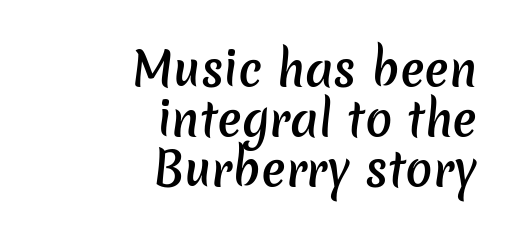
{"serif": "no", "bold": "semi", "weight": "semibold", "width": "normal", "stroke_contrast": "low", "x_height": "medium", "monospaced": "no", "underline": "no", "align": "right", "line_spacing": "tight", "line_spacing_ratio": 1.11, "letter_spacing": "normal", "letter_spacing_em": 0.0, "glyph_px": 45}
